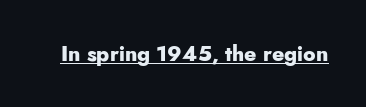
Emphasis is given by a line drawn under the lettering. Weight: bold. Honestly, the letter spacing is just normal — you wouldn't notice it. Is there any slant? The stems are plumb.
